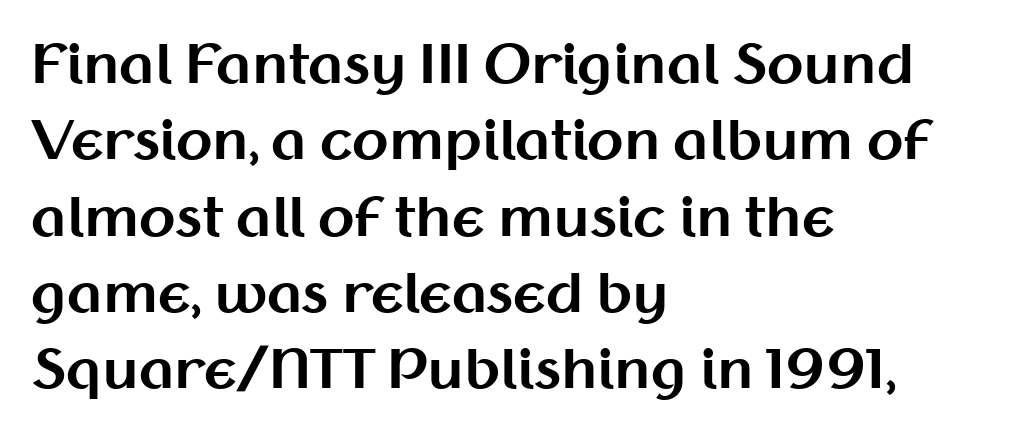
The image shows 53 px bold sans-serif type, upright; set left-aligned, normal line spacing (1.44x), normal letter spacing, not underlined; medium stroke contrast and a medium x-height.
